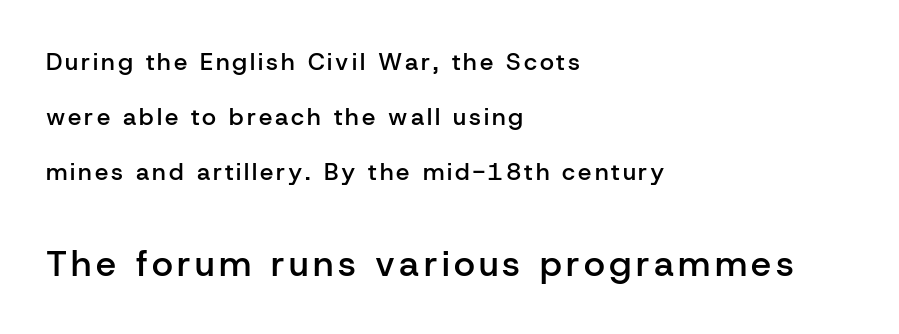
If you drew a line through each stem, it would be perfectly vertical. Is this a fixed-width face? No — the glyphs have proportional, varying widths. Typesetter's note — lower block bumped up in size, upper block left smaller. Visually the block forms a straight wall on the left and a jagged coastline on the right. The designer dialed line spacing up above the default.
